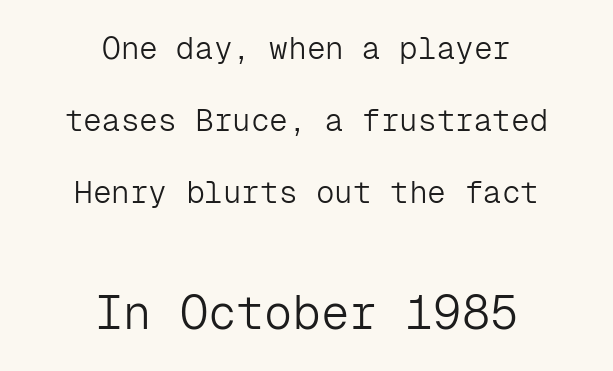
The image shows 47 px light sans-serif type, upright, monospaced; set centered, loose line spacing (2.33x), normal letter spacing, not underlined; the second (bottom) block is 1.52x larger; low stroke contrast and a medium x-height.
